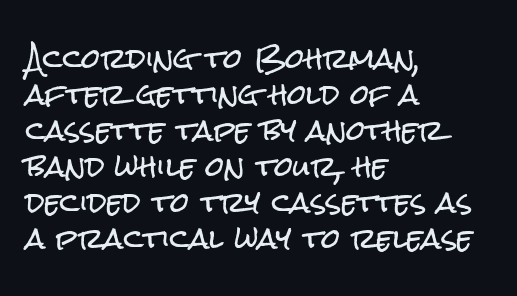
{"italic": "no", "underline": "no", "align": "left", "line_spacing": "normal", "line_spacing_ratio": 1.33, "letter_spacing": "normal", "letter_spacing_em": 0.0, "glyph_px": 27}
